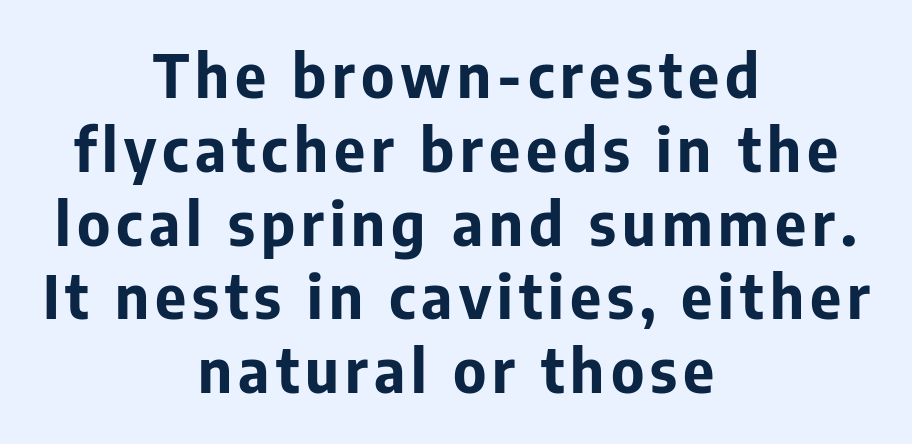
The image shows 60 px bold sans-serif type, upright; set centered, line spacing 1.23x, not underlined; low stroke contrast and a medium x-height.
